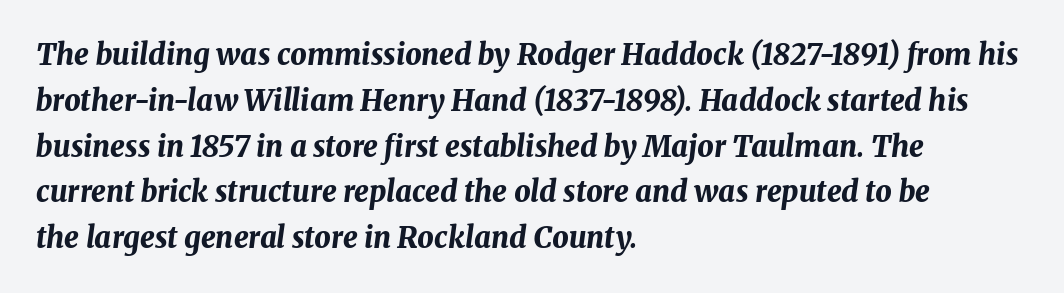
Here the designer chose a conventional face with non-uniform glyph widths. The designer left line spacing at the default. Casual observation: everything's shoved over to the left. The zone under the glyphs is completely vacant.
